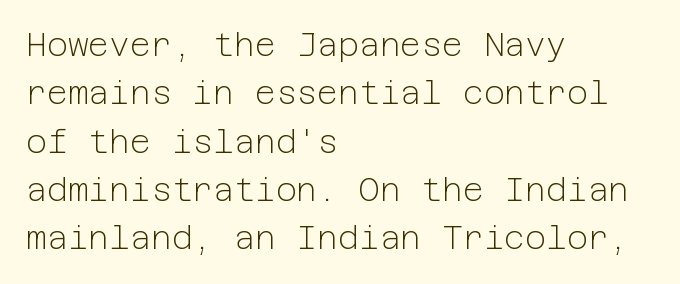
The image shows 32 px light sans-serif type, upright; set left-aligned, normal line spacing (1.51x), normal letter spacing, not underlined; low stroke contrast and a medium x-height.
